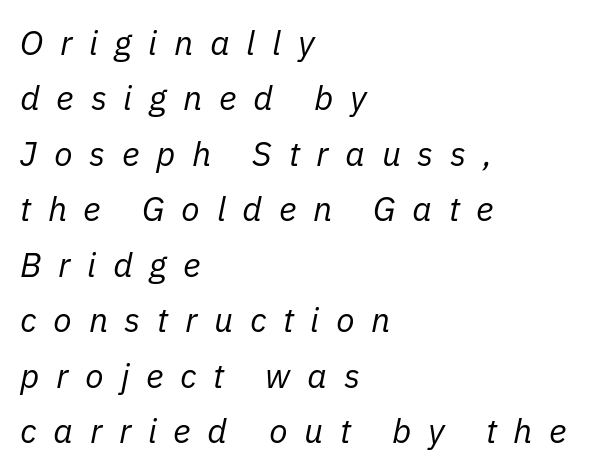
The image shows 34 px regular-weight type, italic (leaning right); set left-aligned, normal line spacing (1.63x), unusually wide letter spacing (+0.49 em), not underlined; low stroke contrast and a medium x-height.
